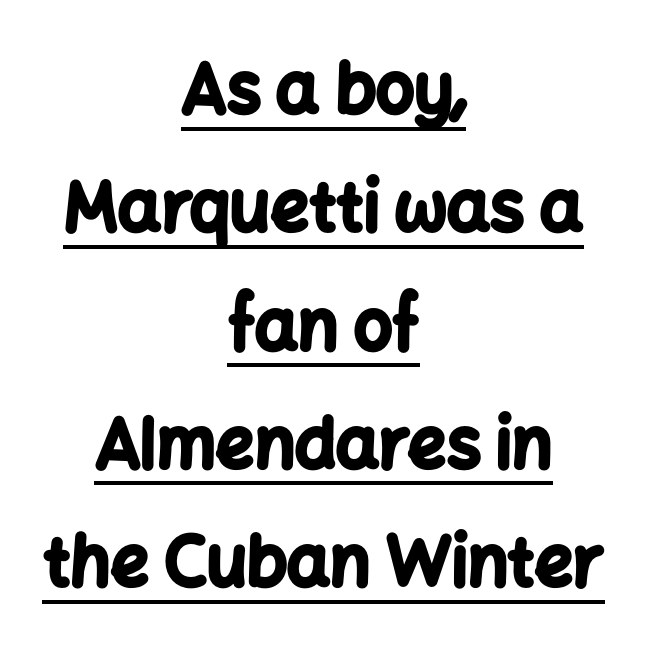
Look at the stroke-to-counter ratio: heavy, a bold. You could not count columns in this text — the font is proportionally spaced. Compared with undecorated copy, this sample adds a rule below the words. The rag falls on both sides of this text block equally.
